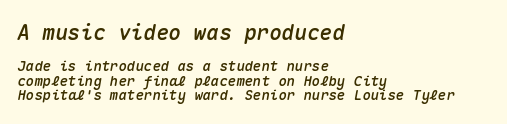
Q: Is the text italic (slanted)? A: Yes, it leans right by about 10 degrees.
Q: Is the text underlined? A: No.
Q: How is the paragraph aligned? A: Left-aligned.
Q: Is the spacing between letters normal or unusually wide? A: Normal.
Q: Is the spacing between lines tight, normal or loose? A: Tight.
Q: Which block of text is set in a larger size, the first (top) or the second (bottom)? A: The first (top) one.
